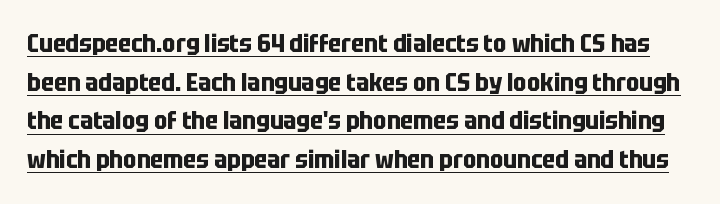
Does the lettering tilt? It doesn't — this is upright. The rendering keeps characters at their native spacing. The strokes are fattened all the way to bold. How would I describe the line gaps? Plain and ordinary. Underlined type.
